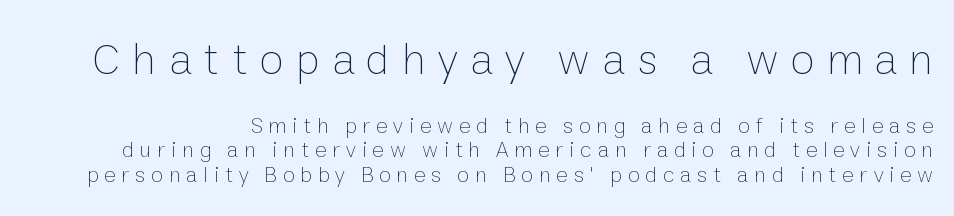
Q: Is the text bold? A: No.
Q: Is the text italic (slanted)? A: No, it is upright.
Q: Is the text underlined? A: No.
Q: Is the spacing between letters normal or unusually wide? A: Unusually wide.
Q: Is the spacing between lines tight, normal or loose? A: Tight.
Q: Which block of text is set in a larger size, the first (top) or the second (bottom)? A: The first (top) one.
Q: Width (condensed, normal, or wide)? A: Normal.
Q: Stroke contrast? A: Low.
Q: x-height? A: Medium.
Q: Monospaced? A: No.
